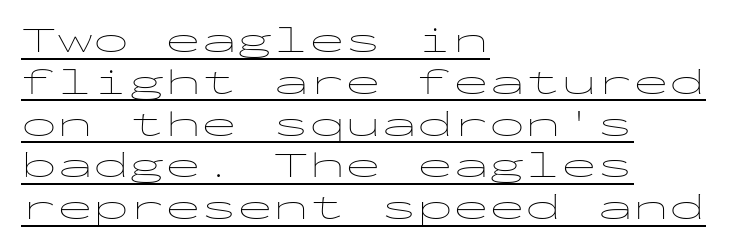
Q: Is the text bold? A: No.
Q: Is the text italic (slanted)? A: No, it is upright.
Q: Is the typeface a serif or a sans-serif typeface? A: Sans-serif.
Q: Is the text underlined? A: Yes.
Q: How is the paragraph aligned? A: Left-aligned.
Q: Is the spacing between letters normal or unusually wide? A: Normal.
Q: Width (condensed, normal, or wide)? A: Wide.
Q: Stroke contrast? A: Low.
Q: x-height? A: Medium.
Q: Monospaced? A: Yes.
